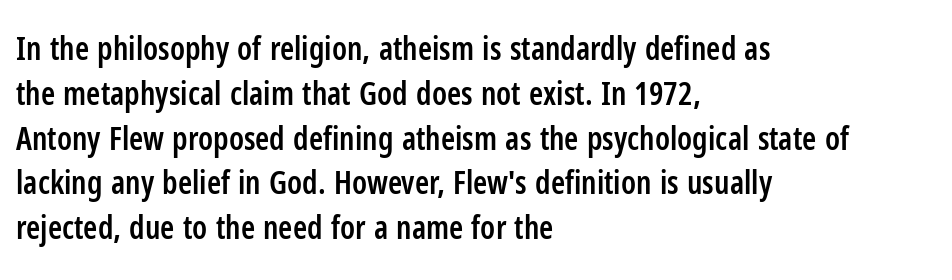
A classic flush-left, rag-right setting is used for this passage. These lines keep a tight, regular rhythm from letter to letter. Check the space under the baseline: it is left empty. Check where the strokes stop: nothing finishes them off — pure sans. Stroke thickness is moderately raised; the sample reads as semibold. Summary of vertical rhythm: regular, with standard interline spacing.
